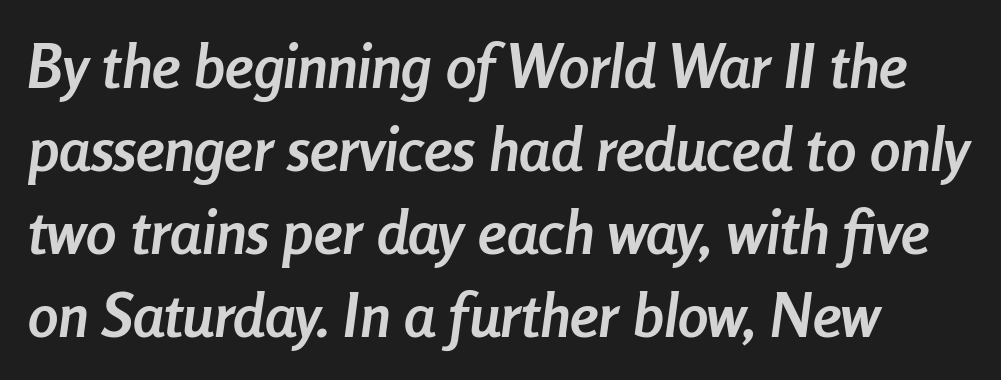
The image shows 61 px semibold, condensed type, italic (leaning right); set normal line spacing (1.36x), normal letter spacing, not underlined; low stroke contrast and a medium x-height.
